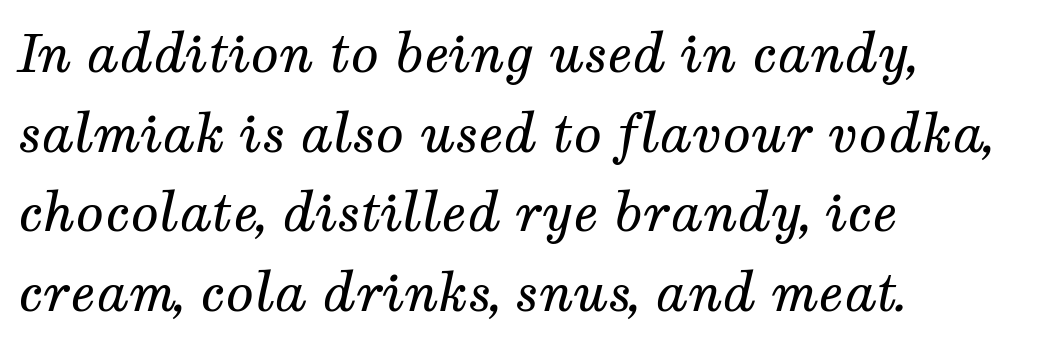
Q: Is the text bold? A: No.
Q: Is the text italic (slanted)? A: Yes, it leans right by about 12 degrees.
Q: Is the typeface a serif or a sans-serif typeface? A: Serif.
Q: Is the text underlined? A: No.
Q: How is the paragraph aligned? A: Left-aligned.
Q: Is the spacing between letters normal or unusually wide? A: Normal.
Q: Is the spacing between lines tight, normal or loose? A: Normal.
Q: Width (condensed, normal, or wide)? A: Normal.
Q: Stroke contrast? A: Medium.
Q: x-height? A: Medium.
Q: Monospaced? A: No.
